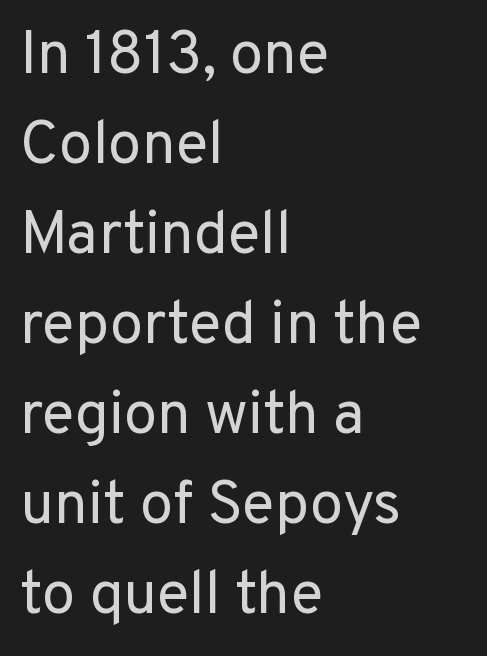
Weight: not bold — regular or lighter. Is the block centered? No — it sits flush against the left margin. These lines were composed using upright roman letters. In terms of leading, this rendering sits right in the middle. The zone under the glyphs is completely vacant. Look at the bottom of the vertical strokes: they stop flat, with no serifs.
